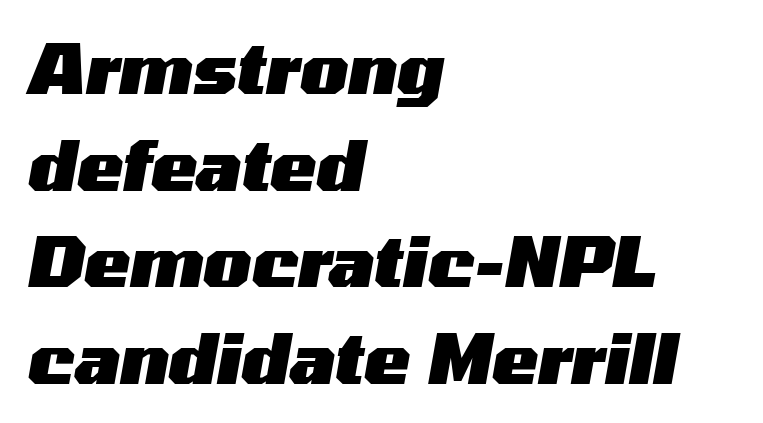
A typesetter would call this proportional, since set widths differ per character. If you drew a ruler down the left edge, every line would touch it. These lines sit exactly where default settings would place them. Compared with an ordinary text face, these strokes are far heavier — a full bold.
